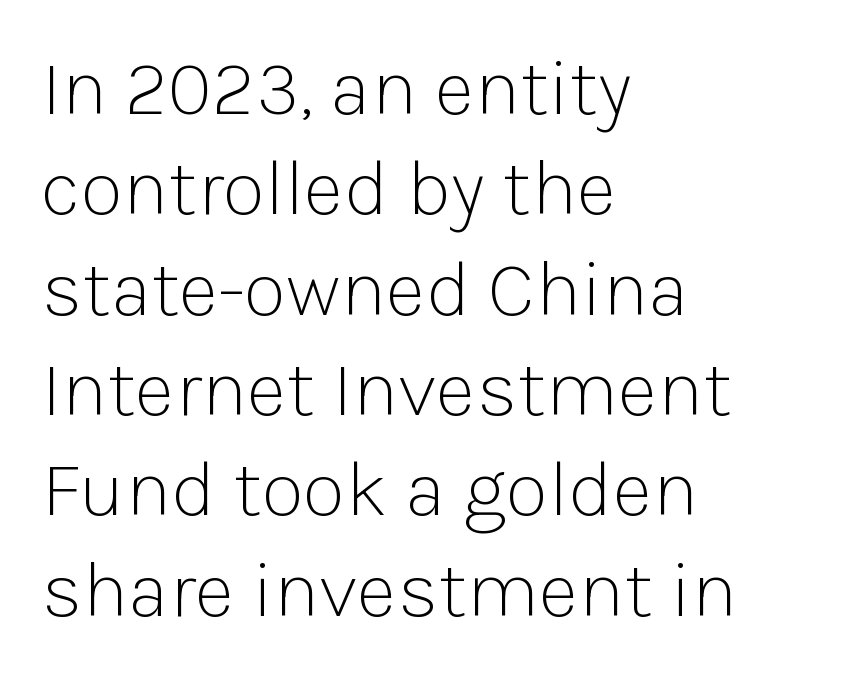
The image shows 79 px light sans-serif type, upright; set left-aligned, normal line spacing (1.27x), normal letter spacing, not underlined; low stroke contrast and a medium x-height.
